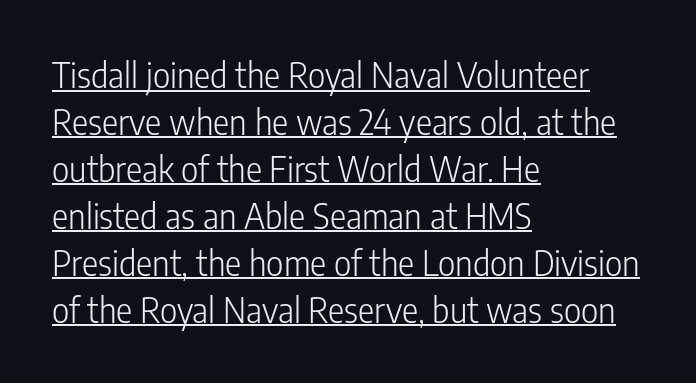
Q: Is the text bold? A: No.
Q: Is the text italic (slanted)? A: No, it is upright.
Q: Is the typeface a serif or a sans-serif typeface? A: Sans-serif.
Q: Is the text underlined? A: Yes.
Q: How is the paragraph aligned? A: Left-aligned.
Q: Is the spacing between letters normal or unusually wide? A: Normal.
Q: Is the spacing between lines tight, normal or loose? A: Normal.
Q: Width (condensed, normal, or wide)? A: Condensed.
Q: Stroke contrast? A: Low.
Q: x-height? A: Medium.
Q: Monospaced? A: No.
